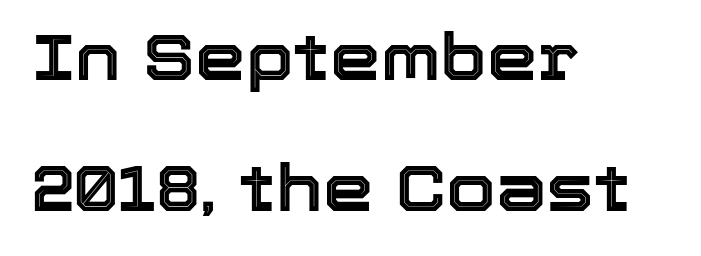
The image shows 64 px text type, upright; set left-aligned, loose line spacing (2.04x), normal letter spacing, not underlined; a medium x-height.
